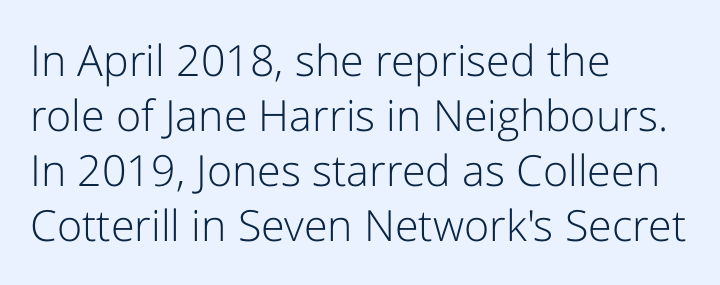
Horizontal alignment here is leftward, the default for most running prose. Glyph-to-glyph distance matches everyday printed text. Leading: standard. No letter is thick-stroked: the sample isn't bold. Each letter keeps its own natural width here, so spacing adapts to shape.
